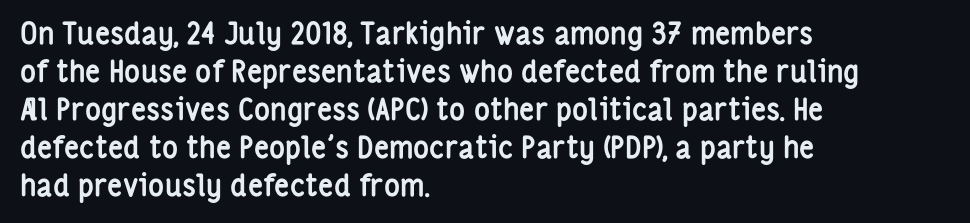
One-word summary of the alignment: left. Rule under the text: the space is simply empty. A typesetter would call this zero additional tracking. Proportional: the letters do not fall into vertical columns.
